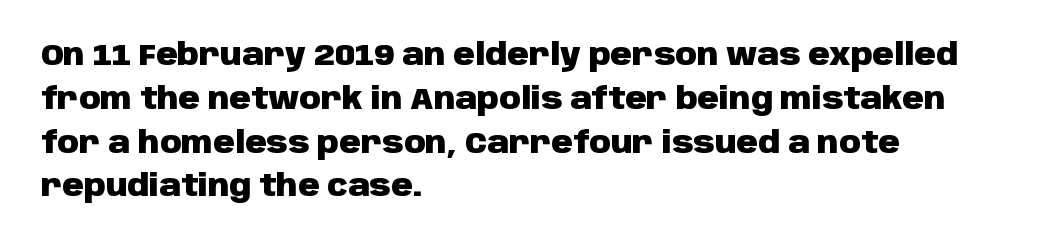
The rendering anchors every line to the left-hand side. Has an underline been added? It has not. Is the type bold? Yes — the strokes are clearly thick and heavy. These lines keep a tight, regular rhythm from letter to letter.
